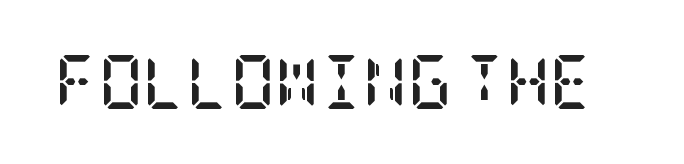
Strong, thick strokes mark this as bold type. These lines were composed using upright roman letters. The passage shown is typeset with a serif family. The horizontal fit of the characters is conventional and even. A bare baseline throughout the passage.
